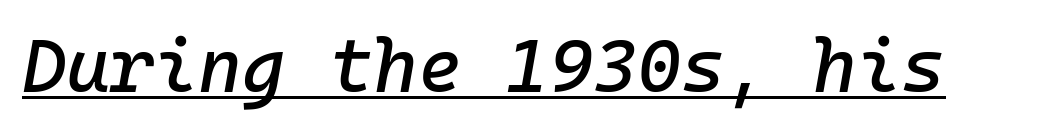
The image shows 75 px text type, italic (leaning right), monospaced; set normal letter spacing, underlined; low stroke contrast and a medium x-height.
